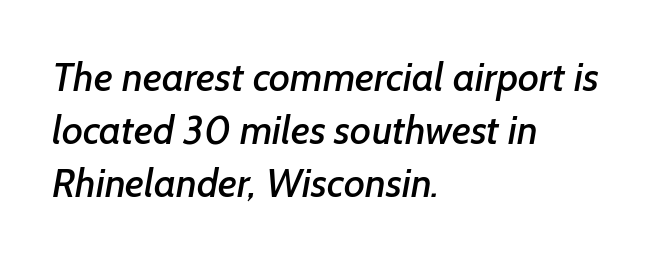
{"serif": "no", "width": "normal", "stroke_contrast": "low", "x_height": "medium", "monospaced": "no", "underline": "no", "align": "left", "line_spacing": "normal", "line_spacing_ratio": 1.33, "letter_spacing": "normal", "letter_spacing_em": 0.0, "glyph_px": 40}
